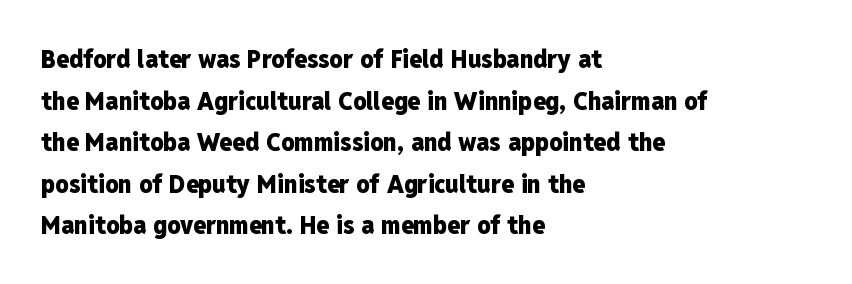
When letters stand straight like this, we call the style roman or upright. Successive baselines arrive at the customary interval. This rendering uses left alignment, leaving the right contour irregular. Notice how thick the strokes are: this is what a full bold looks like.
